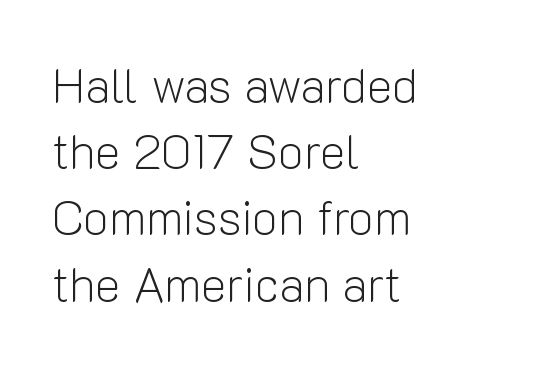
Q: Is the text bold? A: No.
Q: Is the text italic (slanted)? A: No, it is upright.
Q: Is the typeface a serif or a sans-serif typeface? A: Sans-serif.
Q: Is the text underlined? A: No.
Q: How is the paragraph aligned? A: Left-aligned.
Q: Is the spacing between letters normal or unusually wide? A: Normal.
Q: Is the spacing between lines tight, normal or loose? A: Normal.
Q: Width (condensed, normal, or wide)? A: Normal.
Q: Stroke contrast? A: Low.
Q: x-height? A: Medium.
Q: Monospaced? A: No.
